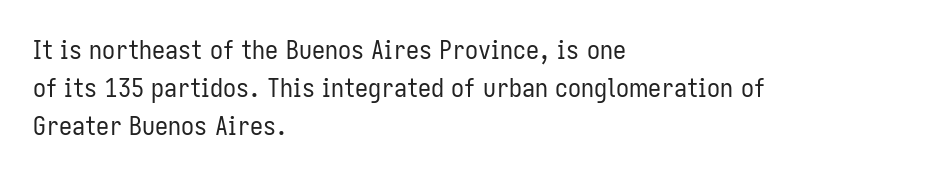
Q: Is the text bold? A: No.
Q: Is the text italic (slanted)? A: No, it is upright.
Q: Is the text underlined? A: No.
Q: How is the paragraph aligned? A: Left-aligned.
Q: Is the spacing between letters normal or unusually wide? A: Normal.
Q: Is the spacing between lines tight, normal or loose? A: Normal.
